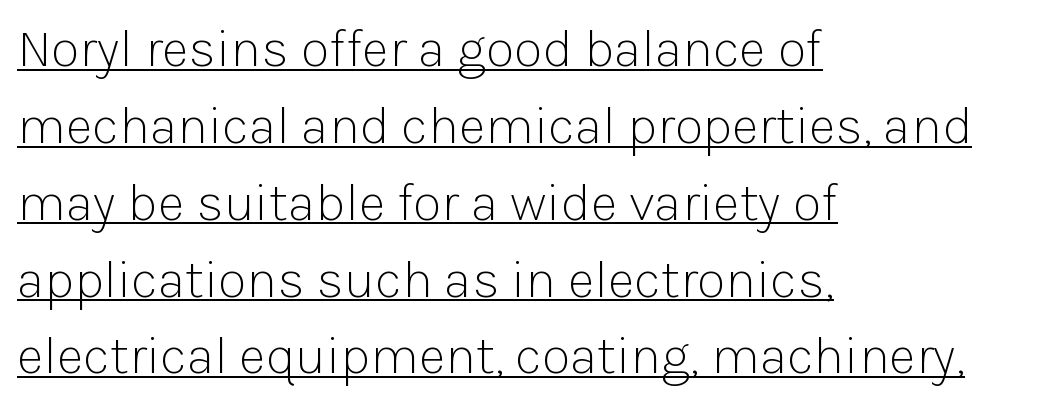
The image shows 53 px light sans-serif type, upright; set left-aligned, normal line spacing (1.45x), normal letter spacing, underlined; low stroke contrast and a medium x-height.
